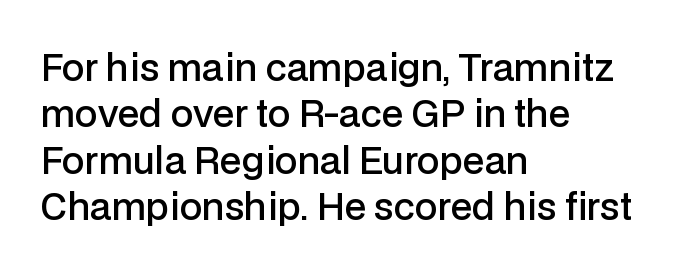
Classification — sans serif. These lines keep a tight, regular rhythm from letter to letter. The leading is moderate, giving the passage an even texture. Is there any slant? The stems are plumb.
